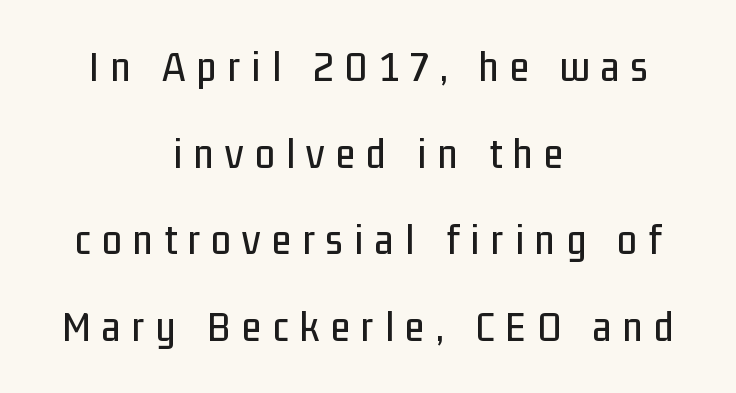
{"serif": "no", "italic": "no", "width": "condensed", "stroke_contrast": "low", "x_height": "medium", "monospaced": "no", "underline": "no", "align": "center", "line_spacing": "loose", "line_spacing_ratio": 1.97, "letter_spacing": "wide", "letter_spacing_em": 0.26, "glyph_px": 44}
